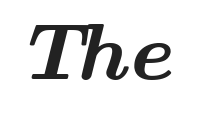
The image shows 79 px bold, wide serif type; set normal letter spacing, not underlined; medium stroke contrast and a small x-height.
